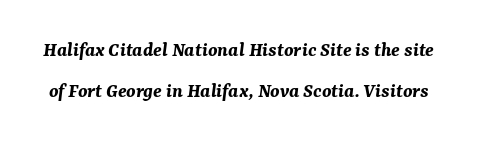
The image shows 21 px bold type, italic (leaning right); set loose line spacing (1.97x), normal letter spacing, not underlined.
